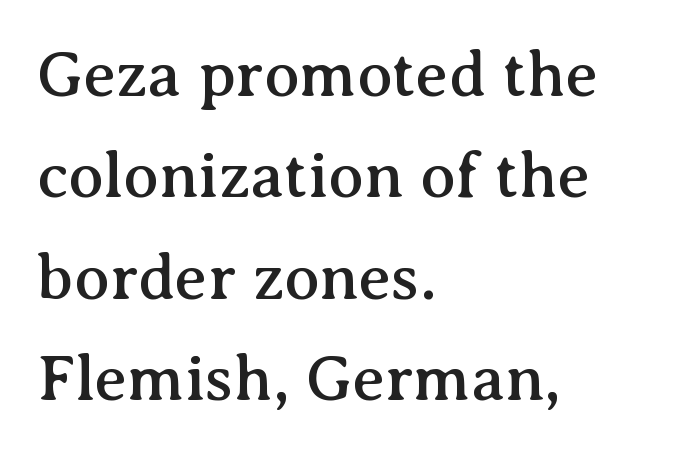
The image shows 65 px serif type, upright; set left-aligned, normal line spacing (1.56x), normal letter spacing, not underlined; medium stroke contrast and a medium x-height.
